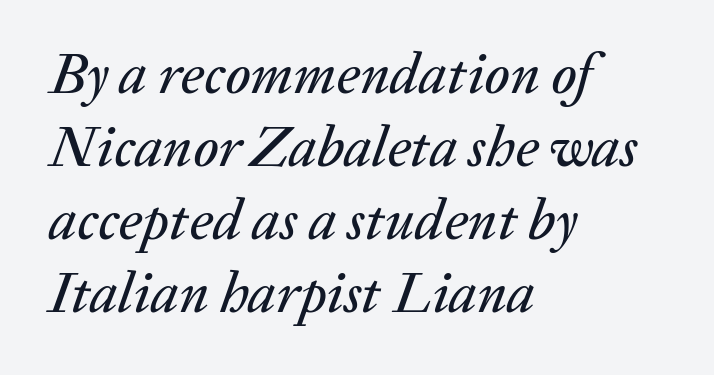
The image shows 57 px text type, italic (leaning right); set left-aligned, normal line spacing (1.28x), normal letter spacing, not underlined; low stroke contrast and a medium x-height.
